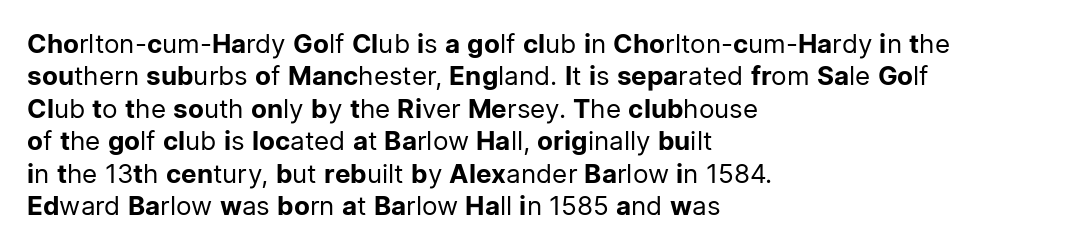
Q: Is the text bold? A: No.
Q: Is the text italic (slanted)? A: No, it is upright.
Q: Is the text underlined? A: No.
Q: How is the paragraph aligned? A: Left-aligned.
Q: Is the spacing between letters normal or unusually wide? A: Normal.
Q: Is the spacing between lines tight, normal or loose? A: Normal.
